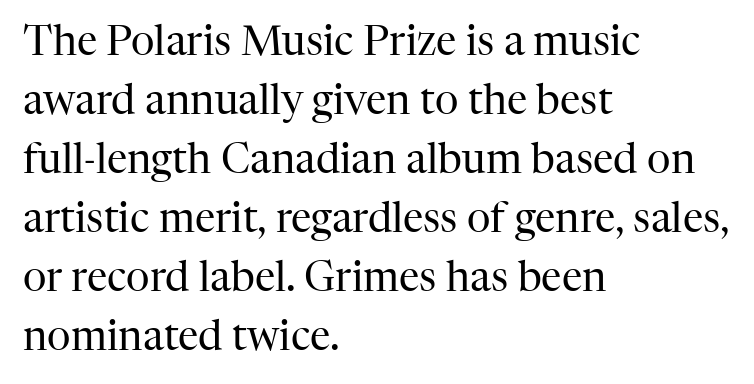
Q: Is the text bold? A: No.
Q: Is the text italic (slanted)? A: No, it is upright.
Q: Is the typeface a serif or a sans-serif typeface? A: Serif.
Q: Is the text underlined? A: No.
Q: How is the paragraph aligned? A: Left-aligned.
Q: Is the spacing between letters normal or unusually wide? A: Normal.
Q: Is the spacing between lines tight, normal or loose? A: Normal.
Q: Width (condensed, normal, or wide)? A: Normal.
Q: Stroke contrast? A: High.
Q: x-height? A: Medium.
Q: Monospaced? A: No.
